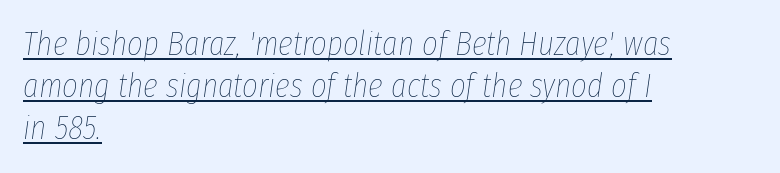
All the whitespace from short lines collects on the right. Looking at the ascenders, they clearly lean. Caption: lettering with a line underneath. The cut favours lightness, reaching ordinary text weight at its darkest. The letters advance in unequal steps, a hallmark of proportional type. Spacing between characters is what you'd get straight out of the box.
